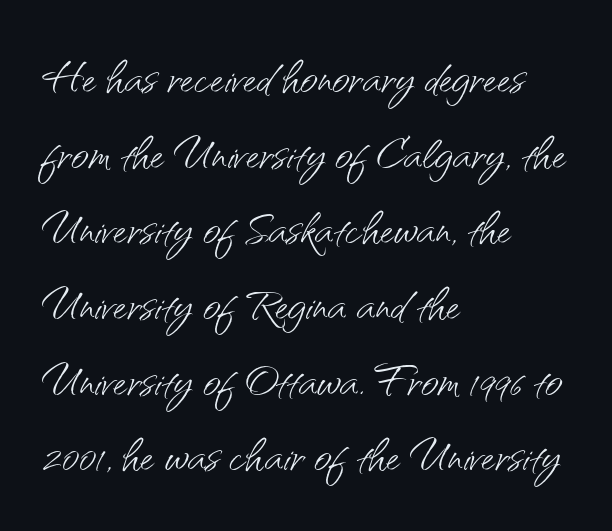
The letters sit at their default tracking, neither squeezed nor spread. The text was rendered using a sans face with plain stroke endings. Words float on clear page, feet unadorned.
